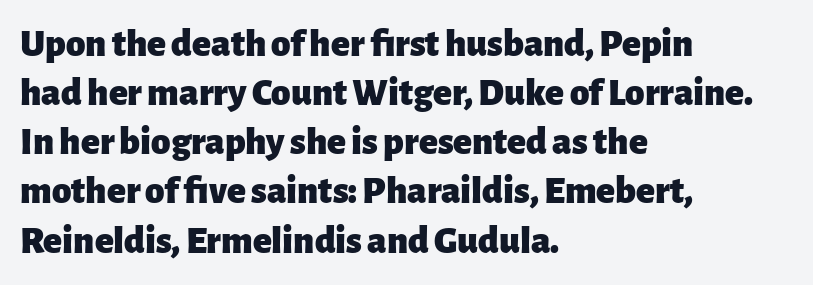
The image shows 39 px heavy sans-serif type, upright; set left-aligned, normal line spacing (1.26x), normal letter spacing, not underlined; low stroke contrast and a medium x-height.
